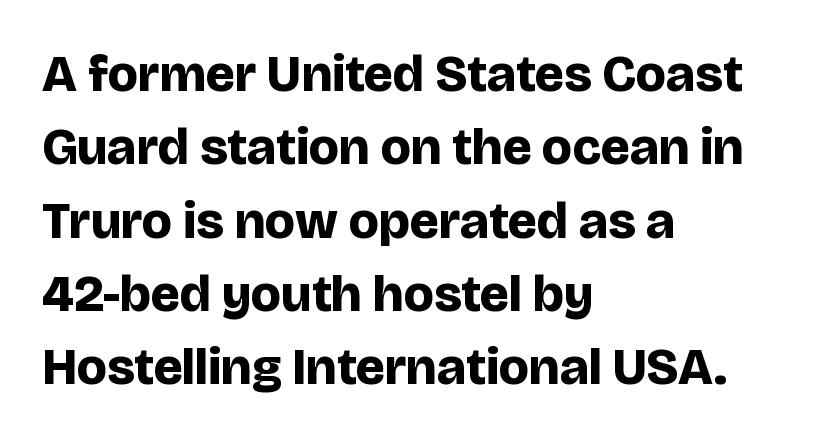
The image shows 52 px bold sans-serif type, upright; set left-aligned, normal line spacing (1.41x), normal letter spacing, not underlined; low stroke contrast and a large x-height.
